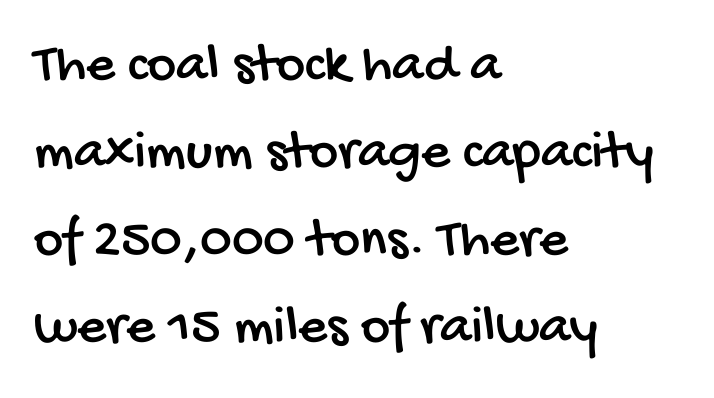
{"serif": "no", "width": "condensed", "stroke_contrast": "low", "x_height": "large", "monospaced": "no", "underline": "no", "align": "left", "line_spacing": "normal", "line_spacing_ratio": 1.56, "letter_spacing": "normal", "letter_spacing_em": 0.0, "glyph_px": 56}
